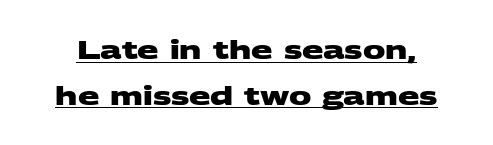
How are the letters spaced? Ordinarily, with no added tracking. The typesetter has applied underlining to the passage shown. In terms of weight, the rendering is a true, heavy bold.
